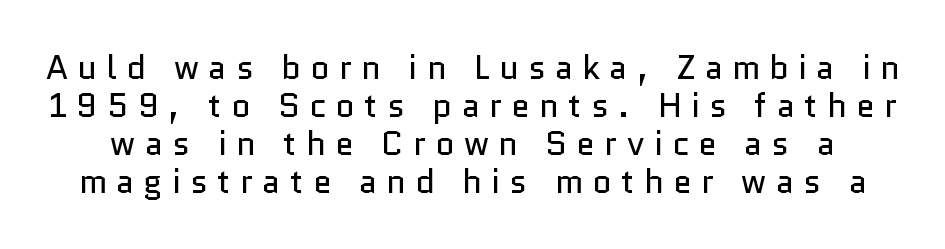
The image shows 33 px regular-weight sans-serif type, upright; set tight line spacing (1.15x), unusually wide letter spacing (+0.29 em), not underlined; low stroke contrast and a medium x-height.
